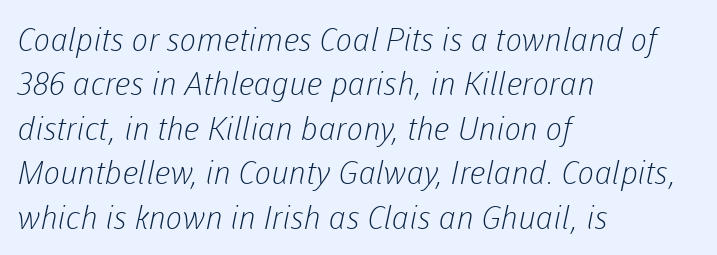
Does the leading feel generous? No, just average. Nothing sits at the stroke ends, so this counts as sans-serif. Is the block centered? No — it sits flush against the left margin. Just letters on the line, the space beneath them empty. Stroke mass is kept to a normal reading level or below. Observe the ordinary spacing: letters are neighbours, not strangers.
